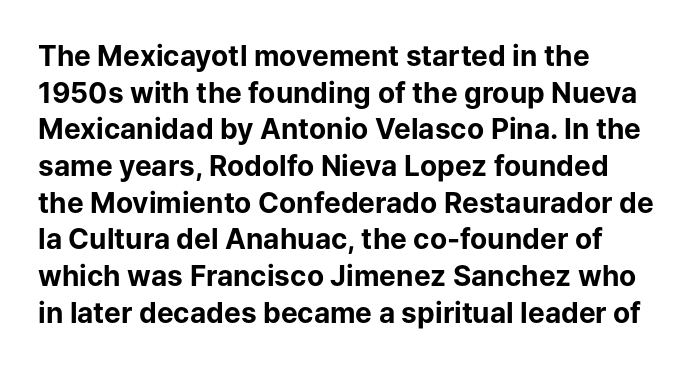
Compared with typical paragraphs, the rows here are spaced about the same. Is this a fixed-width face? No — the glyphs have proportional, varying widths. The line texture is even and compact thanks to regular tracking. Each glyph is drawn with heavy, bold strokes.
